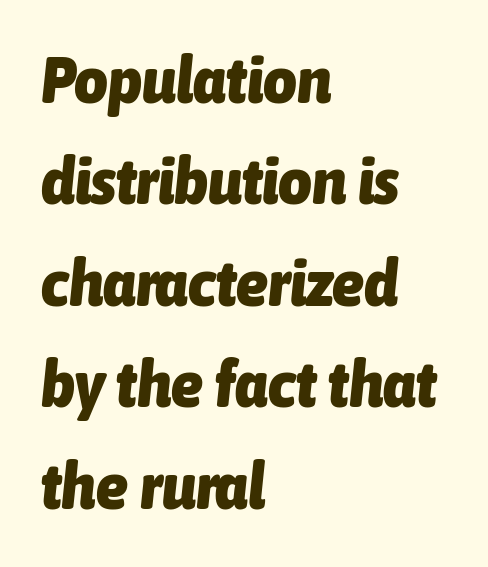
The line texture is even and compact thanks to regular tracking. The block of text has a typical density, with ordinary space between rows. The text block is weighted toward the left margin, trailing off unevenly rightward. On the weight axis this lands at bold, roughly 700. The passage shown is typed in a proportional face where columns would drift.
